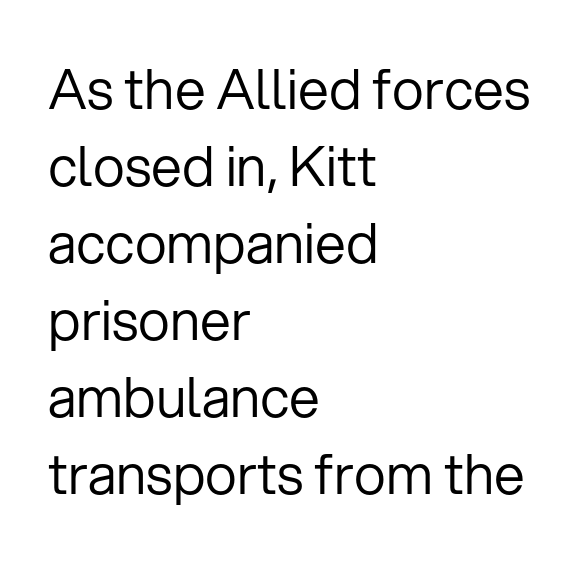
The image shows 55 px regular-weight sans-serif type, upright; set left-aligned, normal line spacing (1.4x), normal letter spacing, not underlined; low stroke contrast and a medium x-height.
